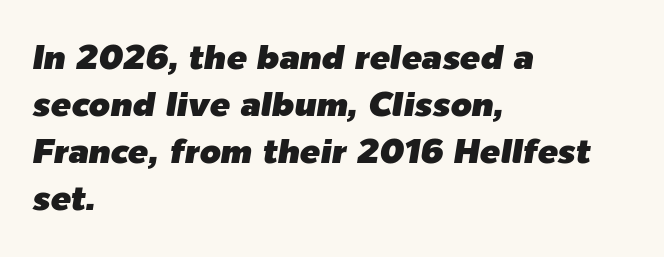
The image shows 34 px text type, italic (leaning right); set left-aligned, normal line spacing (1.38x), normal letter spacing, not underlined; low stroke contrast and a medium x-height.
